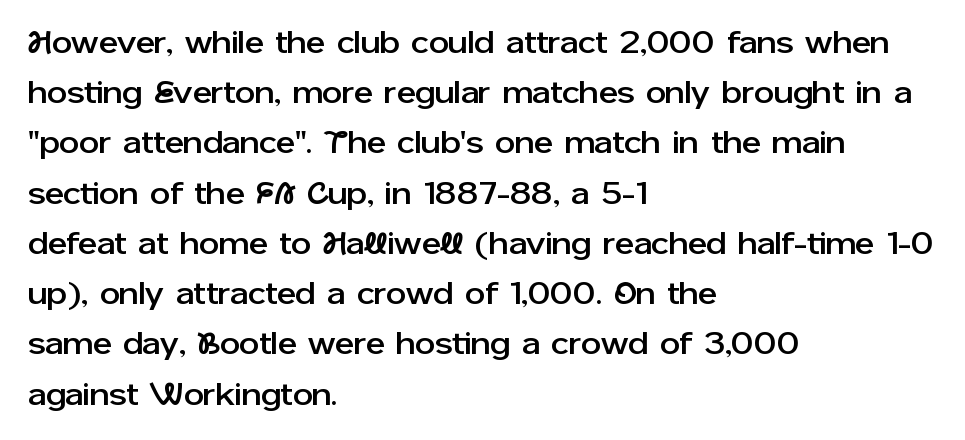
{"serif": "no", "italic": "no", "width": "normal", "stroke_contrast": "low", "x_height": "medium", "monospaced": "no", "underline": "no", "align": "left", "line_spacing": "normal", "line_spacing_ratio": 1.57, "letter_spacing": "normal", "letter_spacing_em": 0.0, "glyph_px": 32}
